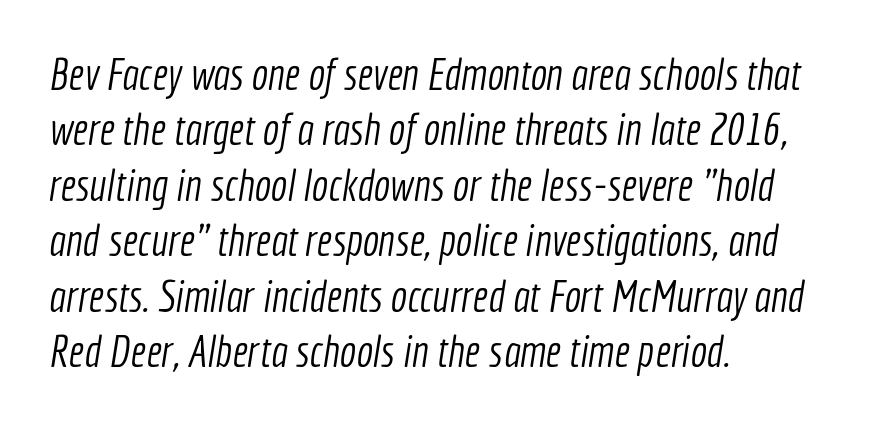
Q: Is the text bold? A: No.
Q: Is the typeface a serif or a sans-serif typeface? A: Sans-serif.
Q: Is the text underlined? A: No.
Q: How is the paragraph aligned? A: Left-aligned.
Q: Is the spacing between letters normal or unusually wide? A: Normal.
Q: Is the spacing between lines tight, normal or loose? A: Normal.
Q: Width (condensed, normal, or wide)? A: Condensed.
Q: x-height? A: Medium.
Q: Monospaced? A: No.
